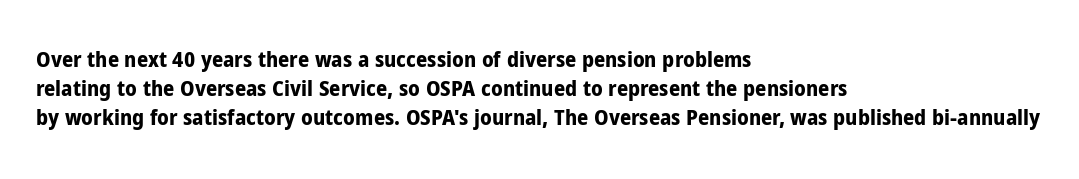
I'd describe the lettering as bold — thick and assertive. Line starts are locked; line ends wander. Nope, not italic — everything's standing straight. Only glyphs here, with clear space below each row.
